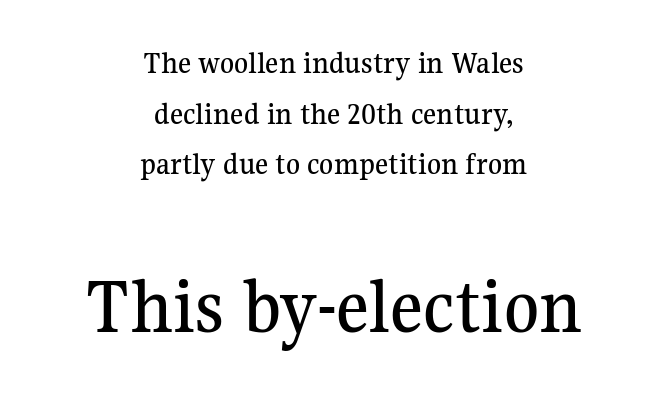
The image shows 80 px serif type, upright; set centered, normal line spacing (1.58x), normal letter spacing, not underlined; the second (bottom) block is 2.5x larger; medium stroke contrast and a medium x-height.
